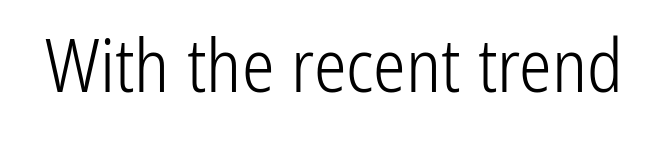
Compared with typical body copy, the letter spacing here is the same. The typography opts for an upright posture over an oblique one. Only glyphs here, with clear space below each row. The face used here is proportionally spaced, like ordinary book or web type. Weight: regular or lighter. Letterform terminals end flat and unadorned throughout the passage.
